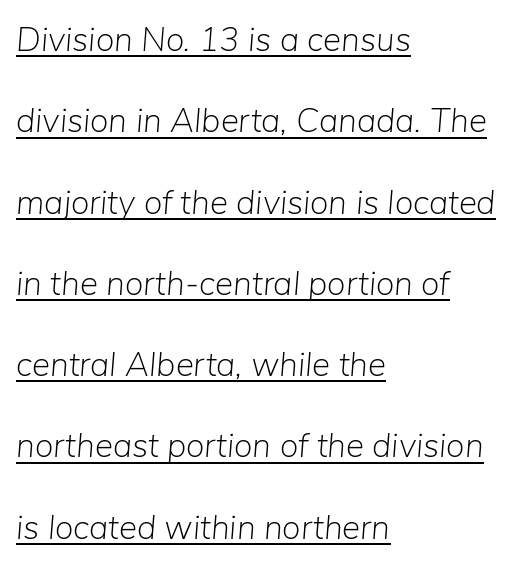
The image shows 34 px light type, italic (leaning right); set left-aligned, loose line spacing (2.39x), normal letter spacing, underlined; low stroke contrast and a medium x-height.
